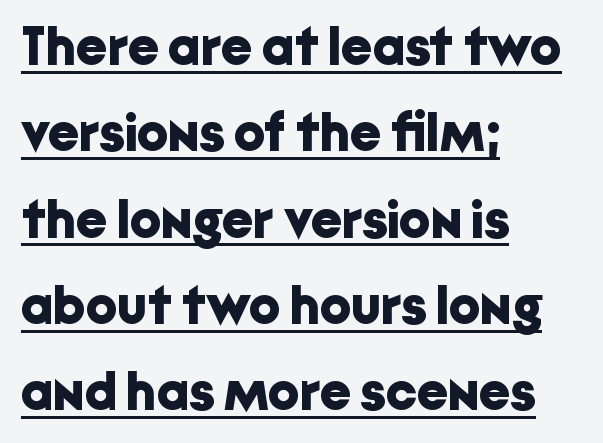
The typesetting leans heavy: a genuine bold. Grotesque or geometric, the face here clearly has no serifs. The rag falls on the right side of this text block. No italicization has been applied; the sample stays upright.
